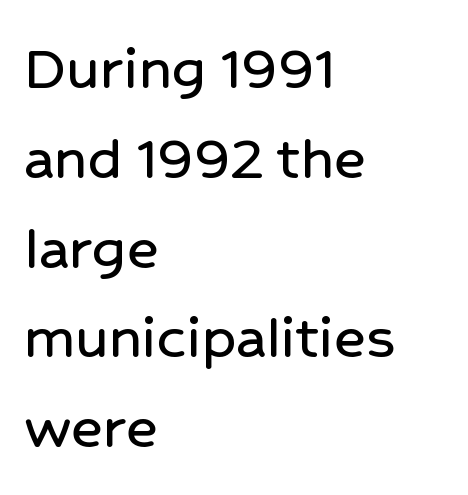
{"serif": "no", "italic": "no", "width": "normal", "stroke_contrast": "low", "x_height": "medium", "monospaced": "no", "underline": "no", "align": "left", "line_spacing": "normal", "line_spacing_ratio": 1.34, "letter_spacing": "normal", "letter_spacing_em": 0.0, "glyph_px": 67}
